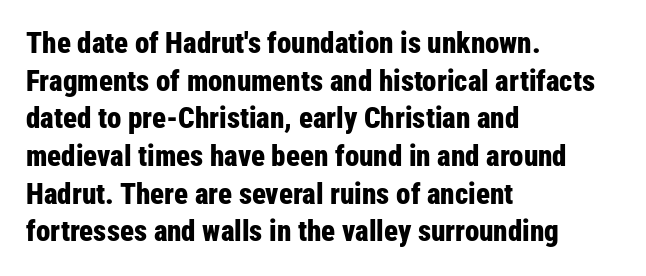
Q: Is the text bold? A: Yes.
Q: Is the text italic (slanted)? A: No, it is upright.
Q: Is the typeface a serif or a sans-serif typeface? A: Sans-serif.
Q: Is the text underlined? A: No.
Q: How is the paragraph aligned? A: Left-aligned.
Q: Is the spacing between letters normal or unusually wide? A: Normal.
Q: Is the spacing between lines tight, normal or loose? A: Normal.
Q: Width (condensed, normal, or wide)? A: Condensed.
Q: Stroke contrast? A: Low.
Q: x-height? A: Medium.
Q: Monospaced? A: No.
